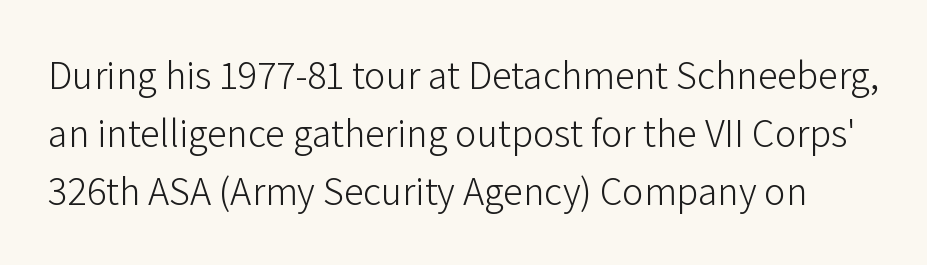
Q: Is the text bold? A: No.
Q: Is the text italic (slanted)? A: No, it is upright.
Q: Is the typeface a serif or a sans-serif typeface? A: Sans-serif.
Q: Is the text underlined? A: No.
Q: Is the spacing between letters normal or unusually wide? A: Normal.
Q: Is the spacing between lines tight, normal or loose? A: Normal.
Q: Width (condensed, normal, or wide)? A: Normal.
Q: Stroke contrast? A: Low.
Q: x-height? A: Medium.
Q: Monospaced? A: No.
